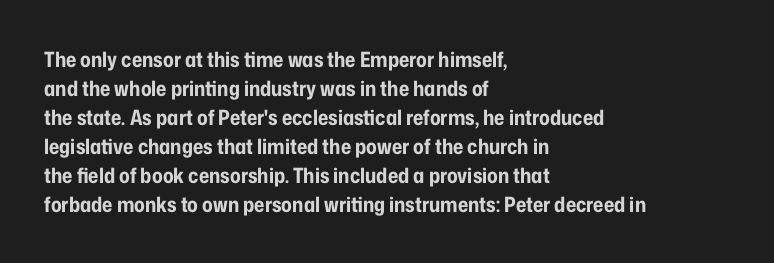
{"italic": "no", "bold": "yes", "underline": "no", "align": "left", "line_spacing": "normal", "line_spacing_ratio": 1.38, "letter_spacing": "normal", "letter_spacing_em": 0.0, "glyph_px": 21}
